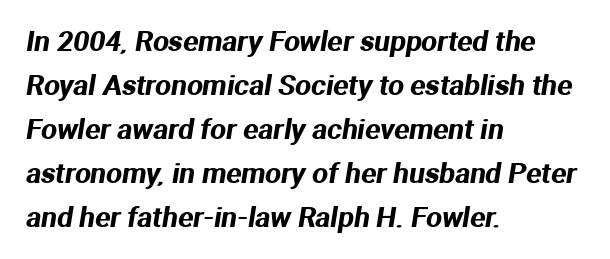
Q: Is the typeface a serif or a sans-serif typeface? A: Sans-serif.
Q: Is the text underlined? A: No.
Q: How is the paragraph aligned? A: Left-aligned.
Q: Is the spacing between letters normal or unusually wide? A: Normal.
Q: Is the spacing between lines tight, normal or loose? A: Normal.
Q: Width (condensed, normal, or wide)? A: Normal.
Q: Stroke contrast? A: Medium.
Q: x-height? A: Medium.
Q: Monospaced? A: No.
